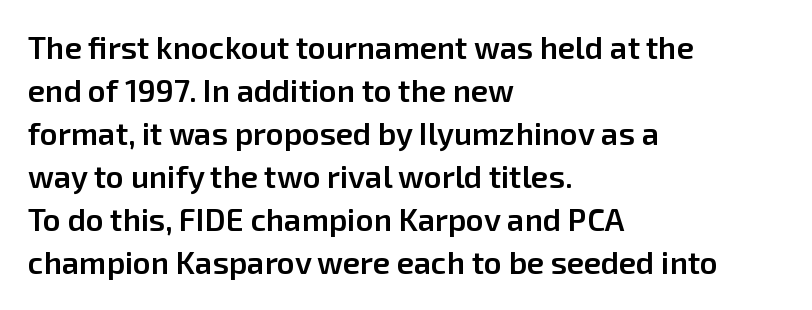
The image shows 31 px semibold sans-serif type, upright; set left-aligned, normal line spacing (1.39x), normal letter spacing, not underlined; low stroke contrast and a medium x-height.
